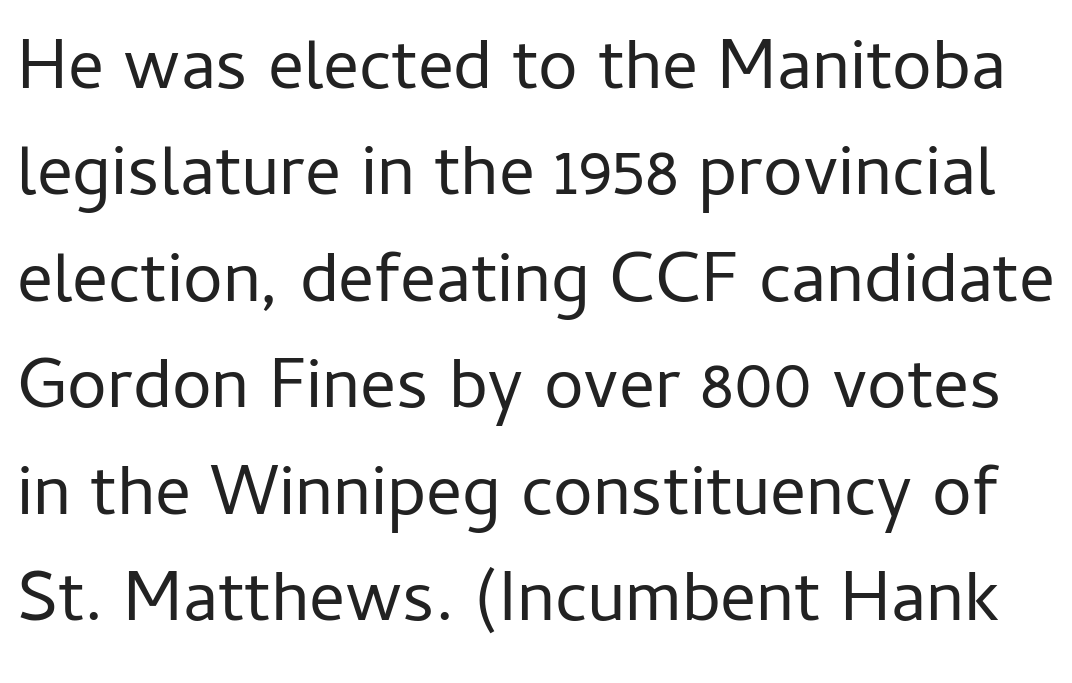
The image shows 71 px regular-weight sans-serif type, upright; set normal line spacing (1.5x), normal letter spacing, not underlined; low stroke contrast and a medium x-height.
